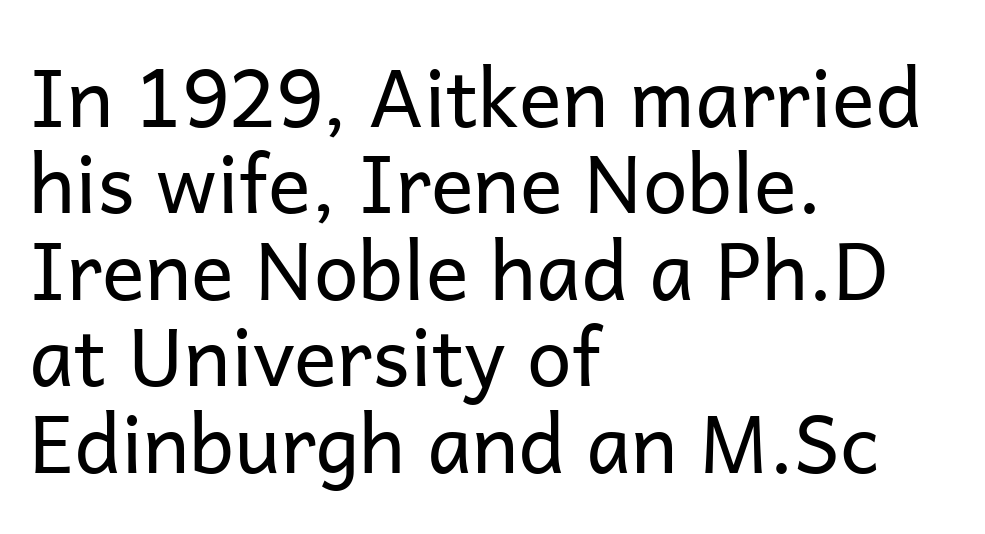
{"serif": "no", "italic": "no", "bold": "no", "weight": "regular", "width": "normal", "stroke_contrast": "low", "x_height": "medium", "monospaced": "no", "underline": "no", "align": "left", "line_spacing": "tight", "line_spacing_ratio": 1.08, "letter_spacing": "normal", "letter_spacing_em": 0.0, "glyph_px": 80}
